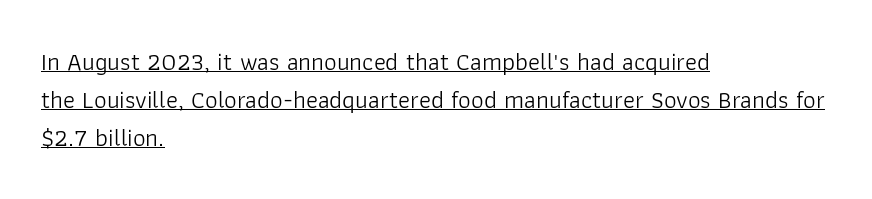
Vertical stems look standard width or narrower in stroke. Every word sits above its own underline. The letters sit at their default tracking, neither squeezed nor spread. Do the letters lean? They stand straight.
